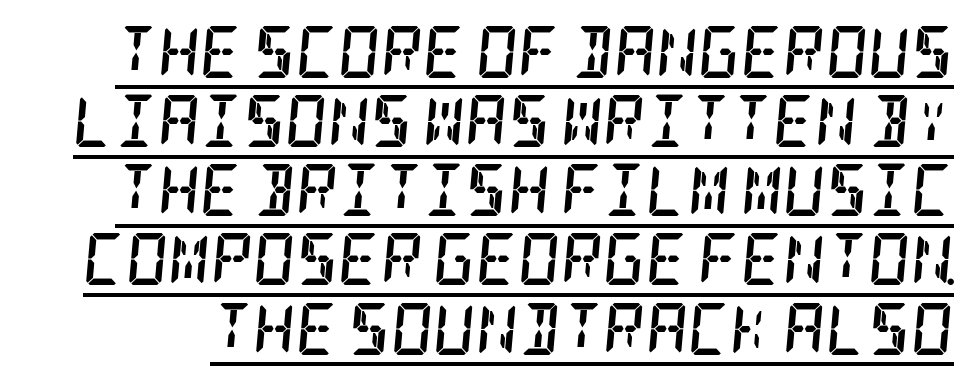
Q: Is the text bold? A: Yes.
Q: Is the text italic (slanted)? A: Yes, it leans right by about 5 degrees.
Q: Is the typeface a serif or a sans-serif typeface? A: Serif.
Q: Is the text underlined? A: Yes.
Q: Is the spacing between letters normal or unusually wide? A: Normal.
Q: Is the spacing between lines tight, normal or loose? A: Normal.
Q: Width (condensed, normal, or wide)? A: Condensed.
Q: Stroke contrast? A: Low.
Q: x-height? A: Large.
